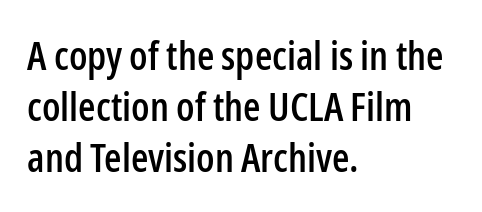
{"serif": "no", "italic": "no", "width": "condensed", "stroke_contrast": "low", "x_height": "medium", "monospaced": "no", "underline": "no", "align": "left", "line_spacing": "normal", "line_spacing_ratio": 1.28, "letter_spacing": "normal", "letter_spacing_em": 0.0, "glyph_px": 40}
